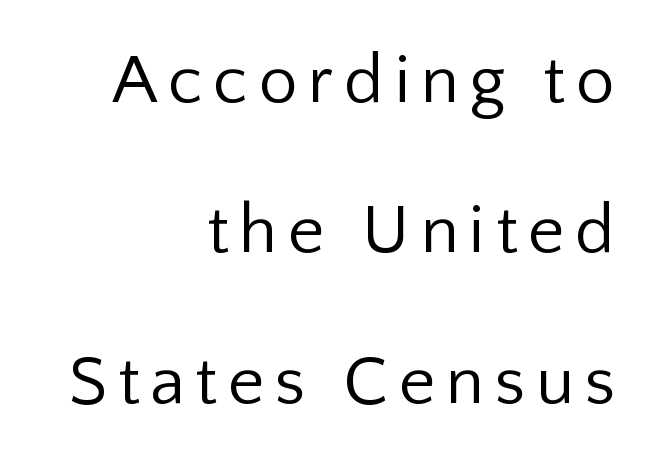
The image shows 70 px regular-weight sans-serif type, upright; set right-aligned, loose line spacing (2.15x), not underlined; low stroke contrast and a medium x-height.
